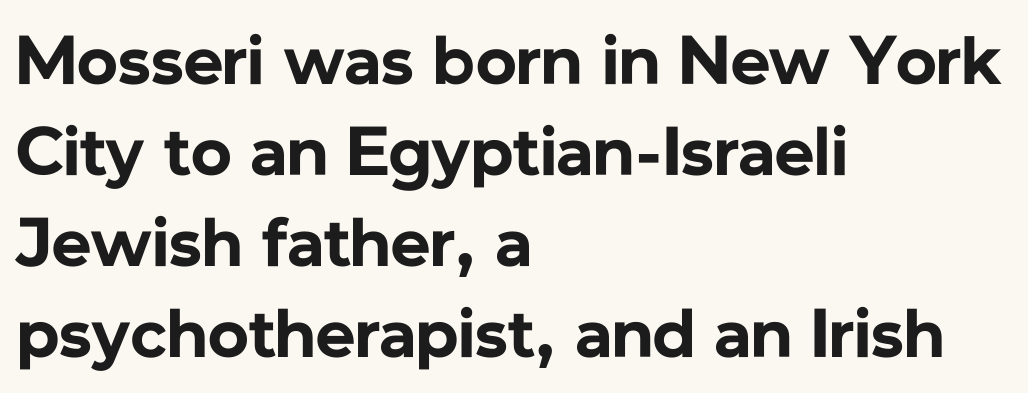
{"serif": "no", "italic": "no", "bold": "yes", "weight": "bold", "width": "normal", "stroke_contrast": "low", "x_height": "medium", "monospaced": "no", "underline": "no", "align": "left", "line_spacing": "normal", "line_spacing_ratio": 1.32, "letter_spacing": "normal", "letter_spacing_em": 0.0, "glyph_px": 69}
